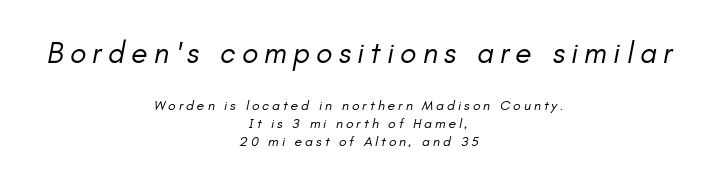
{"italic": "yes", "lean": "right", "slant_degrees": 11, "bold": "no", "weight": "regular", "width": "normal", "stroke_contrast": "low", "x_height": "small", "monospaced": "no", "underline": "no", "align": "center", "line_spacing": "normal", "line_spacing_ratio": 1.27, "letter_spacing": "wide", "letter_spacing_em": 0.21, "larger_block": "first", "size_ratio": 2.14, "glyph_px": 30}
